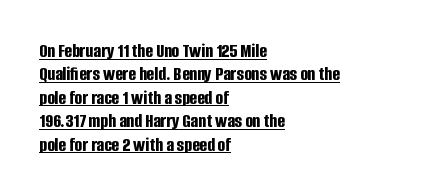
Q: Is the text bold? A: Yes.
Q: Is the text italic (slanted)? A: No, it is upright.
Q: Is the text underlined? A: Yes.
Q: How is the paragraph aligned? A: Left-aligned.
Q: Is the spacing between letters normal or unusually wide? A: Normal.
